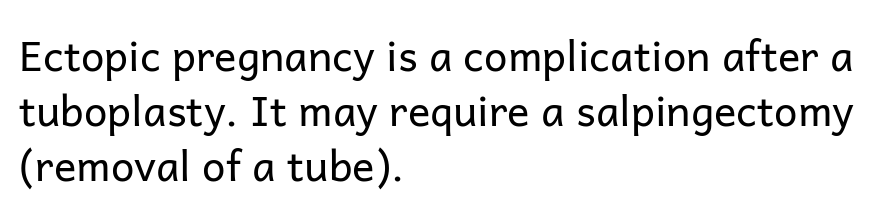
Is the stroke heavy? The answer is a plain regular-or-lighter. The font's upright variant was chosen for this text. If you drew a ruler down the left edge, every line would touch it. The rendering uses natural spacing where letterforms have individual widths. Normally led — the rows are evenly, conventionally spaced.
